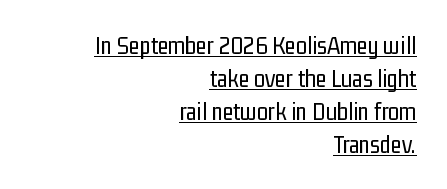
Does the leading feel generous? No, just average. A typographer would call this underscored text. Is the type heavy? It reads as light-to-regular instead. How are the letters spaced? Ordinarily, with no added tracking.
